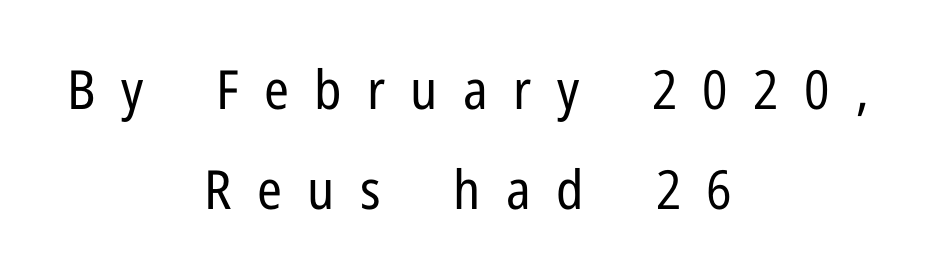
This sample uses expanded letter spacing, leaving extra air between glyphs. No italicization has been applied; the sample stays upright. Classification — sans serif. Descender tails drop into unmarked territory.
